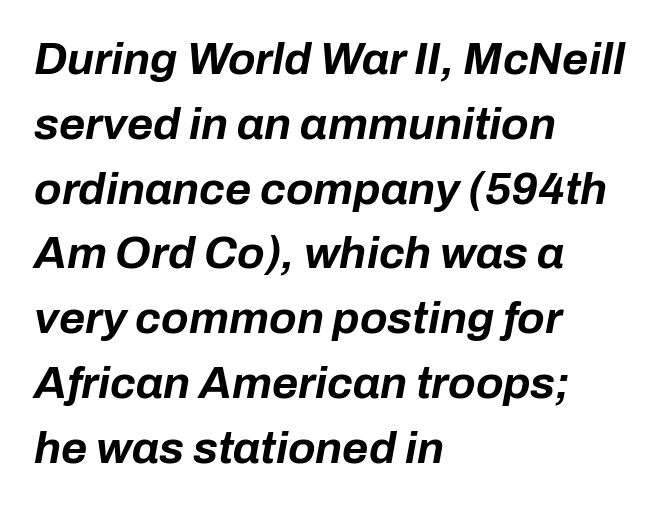
{"italic": "yes", "lean": "right", "slant_degrees": 10, "bold": "yes", "weight": "bold", "width": "normal", "stroke_contrast": "low", "x_height": "medium", "monospaced": "no", "underline": "no", "align": "left", "line_spacing": "normal", "line_spacing_ratio": 1.44, "letter_spacing": "normal", "letter_spacing_em": 0.0, "glyph_px": 45}
